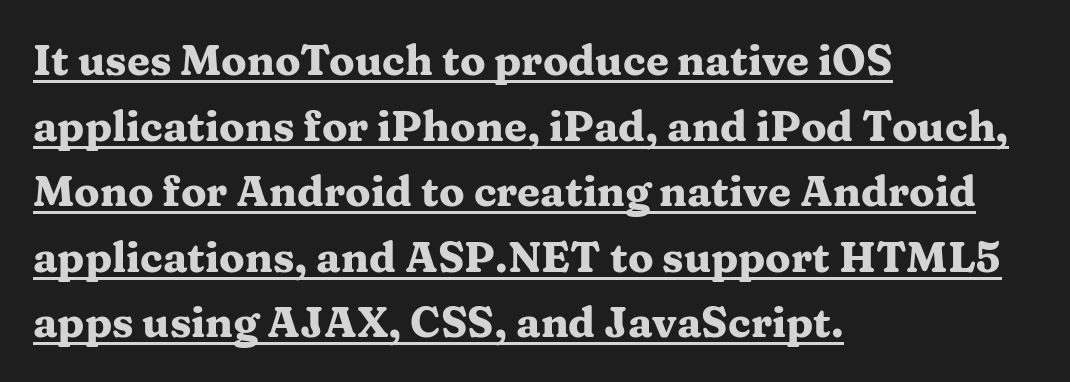
{"serif": "yes", "italic": "no", "bold": "yes", "weight": "heavy", "width": "wide", "stroke_contrast": "medium", "x_height": "medium", "monospaced": "no", "underline": "yes", "align": "left", "line_spacing": "normal", "line_spacing_ratio": 1.56, "letter_spacing": "normal", "letter_spacing_em": 0.0, "glyph_px": 42}
